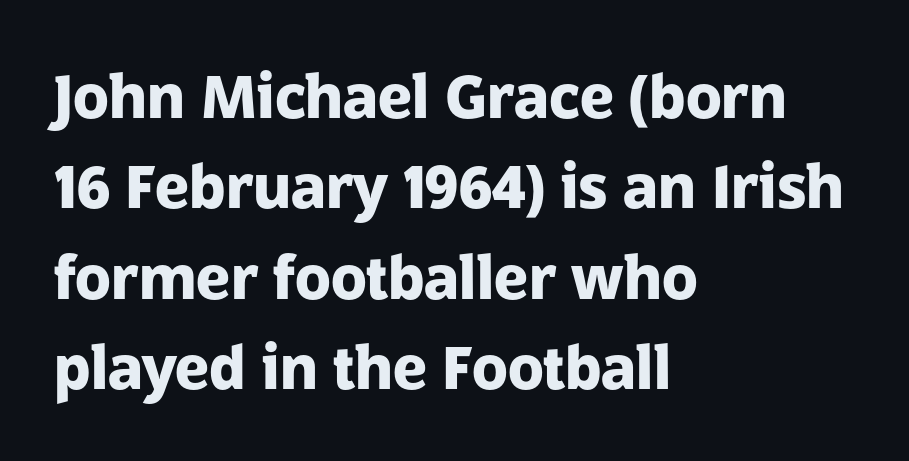
The image shows 59 px heavy sans-serif type, upright; set left-aligned, normal line spacing (1.53x), normal letter spacing, not underlined; low stroke contrast and a medium x-height.
